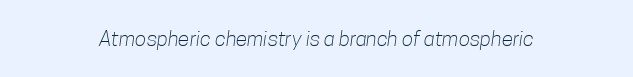
The image shows 21 px text type; set centered, normal letter spacing, not underlined.
